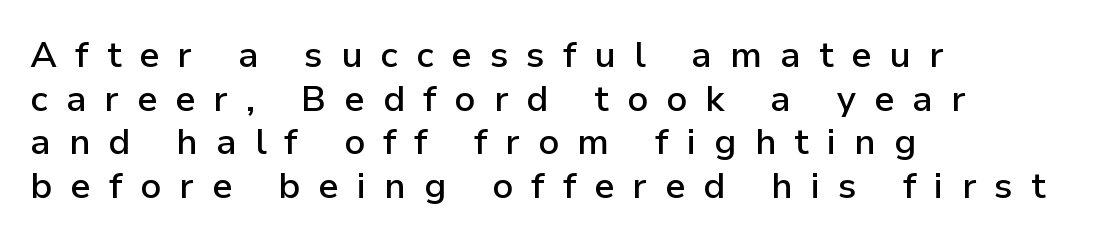
The image shows 36 px semibold sans-serif type, upright; set left-aligned, line spacing 1.21x, unusually wide letter spacing (+0.5 em), not underlined; low stroke contrast and a medium x-height.
